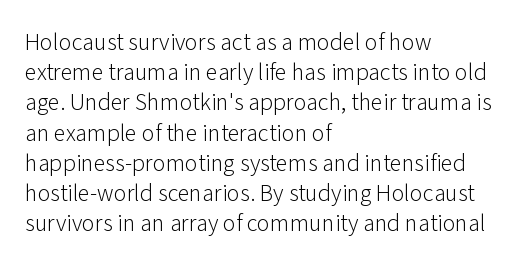
{"italic": "no", "bold": "no", "underline": "no", "align": "left", "line_spacing": "normal", "line_spacing_ratio": 1.26, "letter_spacing": "normal", "letter_spacing_em": 0.0, "glyph_px": 24}
